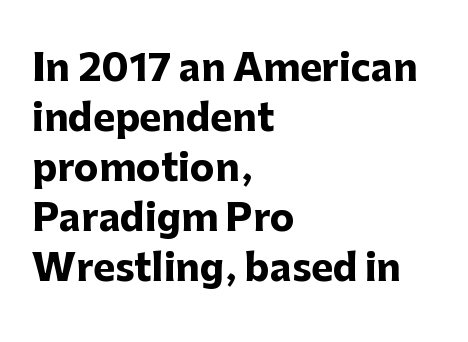
Q: Is the text bold? A: Yes.
Q: Is the text italic (slanted)? A: No, it is upright.
Q: Is the typeface a serif or a sans-serif typeface? A: Sans-serif.
Q: Is the text underlined? A: No.
Q: How is the paragraph aligned? A: Left-aligned.
Q: Is the spacing between letters normal or unusually wide? A: Normal.
Q: Is the spacing between lines tight, normal or loose? A: Normal.
Q: Width (condensed, normal, or wide)? A: Normal.
Q: Stroke contrast? A: Low.
Q: x-height? A: Medium.
Q: Monospaced? A: No.
